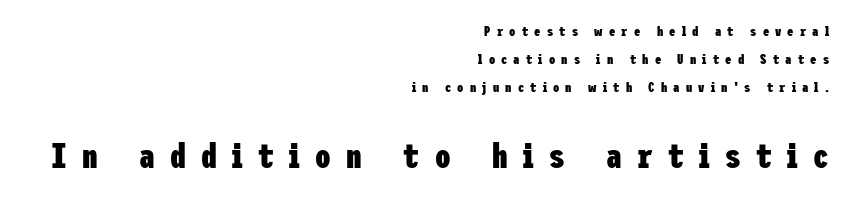
Does the type have serifs? No, each stem ends abruptly. The lines in this sample share a right terminus and differ only in where they begin. Leading: increased. Letter spacing: wide.
